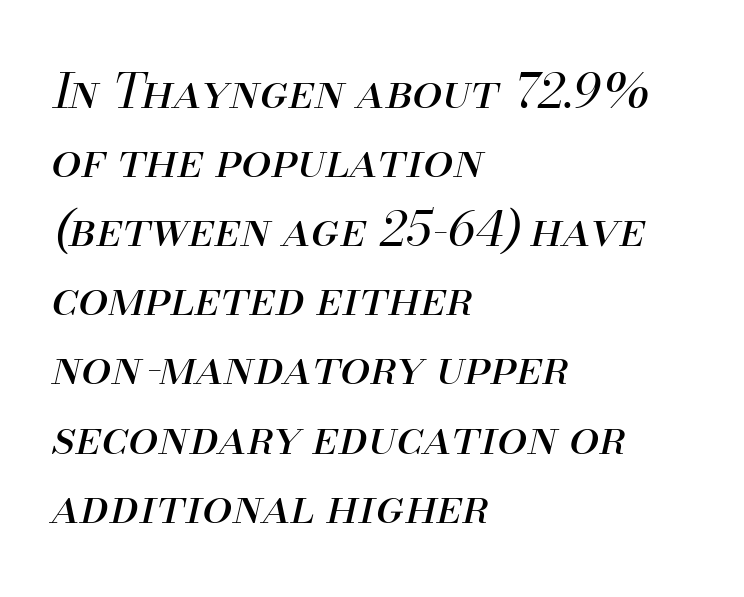
The strokes are not fattened; the text isn't bold. Slant detected: the letters are inclined. Here the glyphs are tracked normally, forming tight word shapes. The rows are spaced the way most documents space them.
